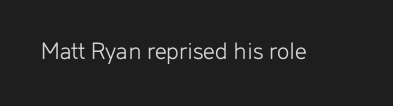
The image shows 26 px text type, upright; set normal letter spacing, not underlined.
